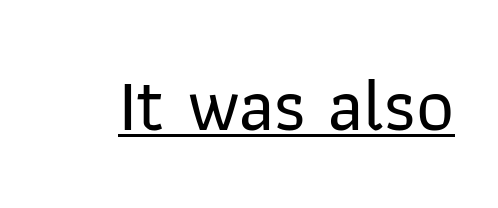
Q: Is the text italic (slanted)? A: No, it is upright.
Q: Is the typeface a serif or a sans-serif typeface? A: Sans-serif.
Q: Is the text underlined? A: Yes.
Q: Is the spacing between letters normal or unusually wide? A: Normal.
Q: Width (condensed, normal, or wide)? A: Normal.
Q: Stroke contrast? A: Low.
Q: x-height? A: Medium.
Q: Monospaced? A: No.
